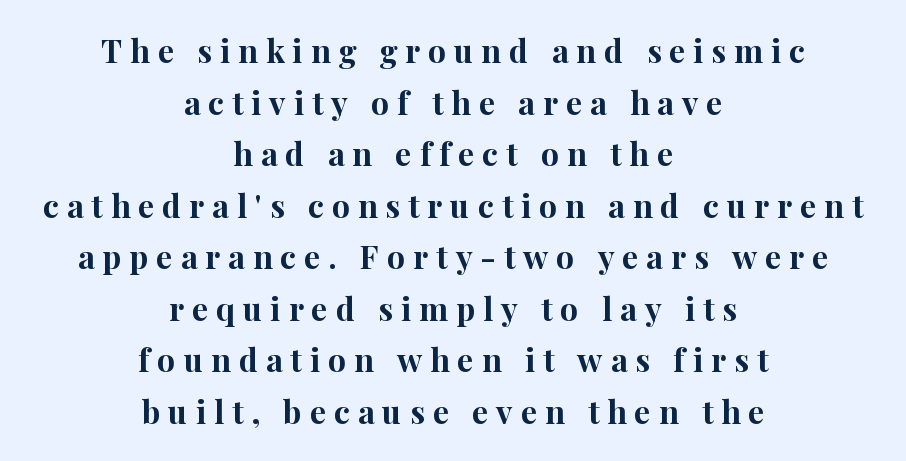
The image shows 32 px bold serif type, upright; set centered, normal line spacing (1.61x), unusually wide letter spacing (+0.25 em), not underlined; high stroke contrast and a medium x-height.
